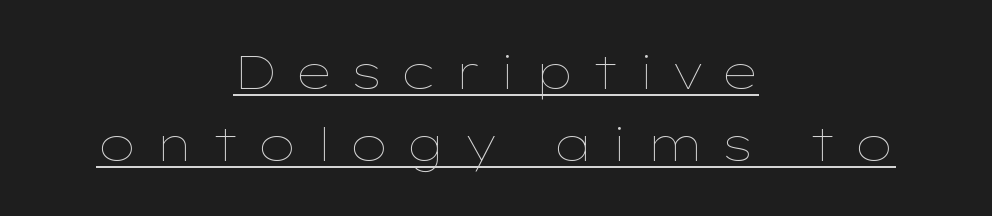
The image shows 46 px thin, wide type, upright; set centered, normal line spacing (1.56x), unusually wide letter spacing (+0.36 em), underlined; low stroke contrast and a medium x-height.
